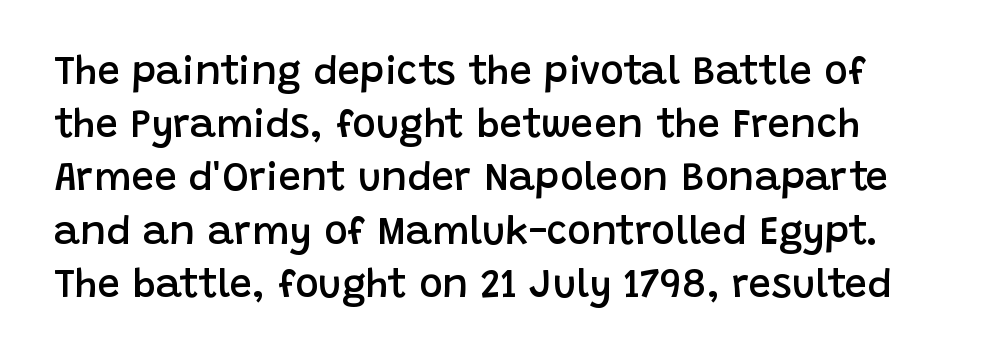
The image shows 40 px semibold sans-serif type, upright; set normal line spacing (1.33x), normal letter spacing, not underlined; low stroke contrast and a large x-height.
